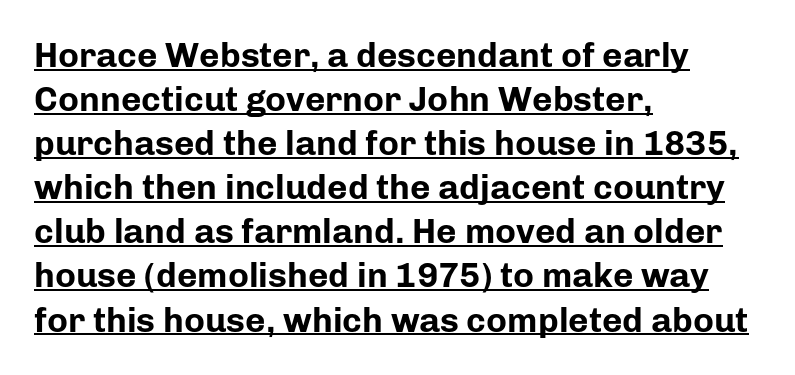
Q: Is the text bold? A: Yes.
Q: Is the text italic (slanted)? A: No, it is upright.
Q: Is the typeface a serif or a sans-serif typeface? A: Sans-serif.
Q: Is the text underlined? A: Yes.
Q: How is the paragraph aligned? A: Left-aligned.
Q: Is the spacing between letters normal or unusually wide? A: Normal.
Q: Is the spacing between lines tight, normal or loose? A: Normal.
Q: Width (condensed, normal, or wide)? A: Normal.
Q: Stroke contrast? A: Low.
Q: x-height? A: Medium.
Q: Monospaced? A: No.
